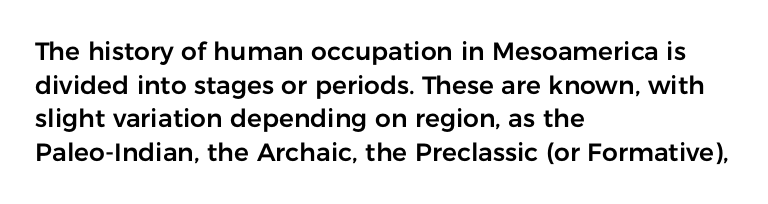
Caption: multi-line text, flush left, ragged right. The font's upright variant was chosen for this text. What stands out about the letter spacing? Nothing — it is the standard amount. Has an underline been added? It has not. This block has exactly the height ordinary leading produces.
